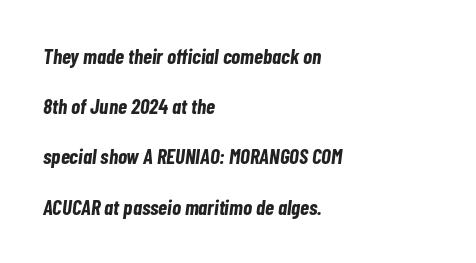
Summary of weight: heavy, a full bold. Horizontally, the lines are justified to the leading edge only. The passage shown stacks its lines with a broad gap. No word sits above an underline. Short note: letters normally spaced. Characters are canted at an angle relative to the baseline's perpendicular.
